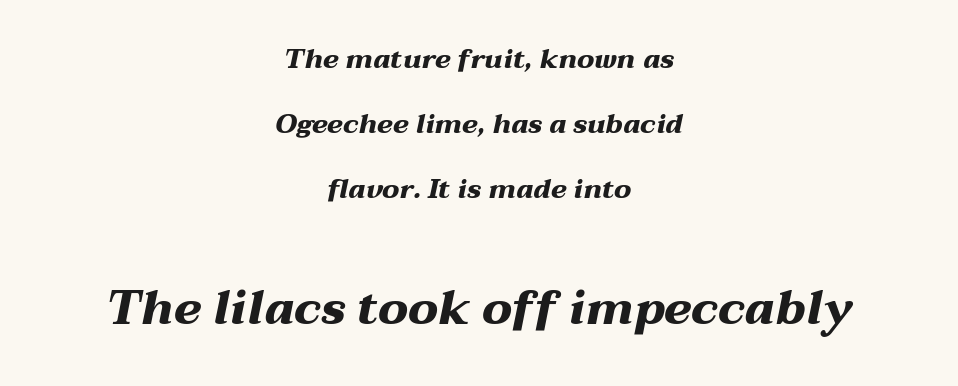
You can tell it's italic because the verticals aren't actually vertical. Leading is clearly above the norm, producing a sparse column. The composition opens small and finishes big. Note the varied advance widths — an 'i' is clearly narrower than an 'm'. Notice how thick the strokes are: this is what a full bold looks like. No extra tracking has been applied to these lines.
